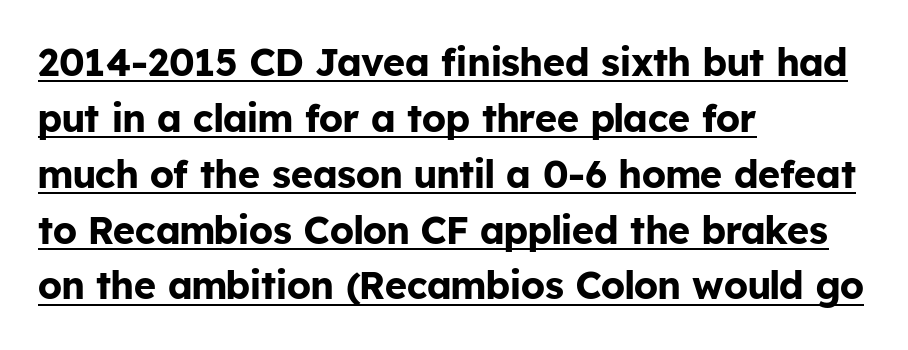
The face used here is a sans, in the tradition of grotesques and geometrics. Standard letterfit; no display-style spreading of the glyphs. This is the regular roman posture of the typeface. Line starts are locked; line ends wander. Is there much room between lines? A standard amount, neither cramped nor airy. Look at the stroke-to-counter ratio: heavy, a bold.
